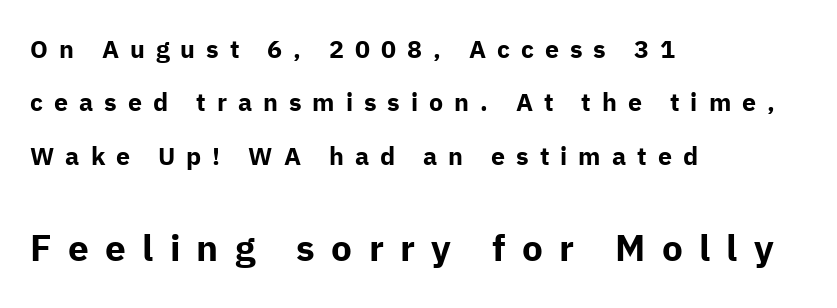
The strokes are fattened all the way to bold. The string is rendered with underlining switched off. Posture: upright roman. Is there much room between lines? Yes — plenty of vertical air separates them. Which of the two is more prominent by size? The second, at the bottom. Note the varied advance widths — an 'i' is clearly narrower than an 'm'.
